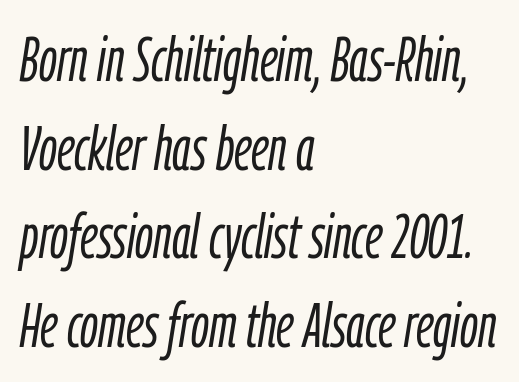
{"italic": "yes", "lean": "right", "slant_degrees": 9, "bold": "no", "weight": "light", "width": "condensed", "stroke_contrast": "low", "x_height": "medium", "monospaced": "no", "underline": "no", "align": "left", "line_spacing": "normal", "line_spacing_ratio": 1.43, "letter_spacing": "normal", "letter_spacing_em": 0.0, "glyph_px": 62}
